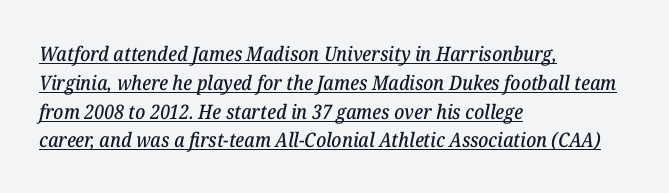
The image shows 20 px text type, italic (leaning right); set left-aligned, normal line spacing (1.44x), normal letter spacing, underlined.
